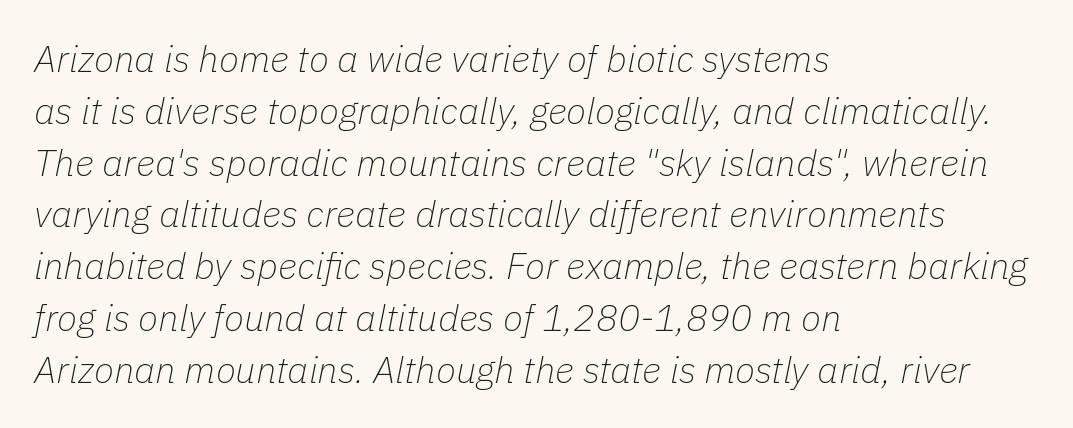
The image shows 37 px thin type, italic (leaning right); set left-aligned, normal line spacing (1.4x), normal letter spacing, not underlined; low stroke contrast and a medium x-height.
